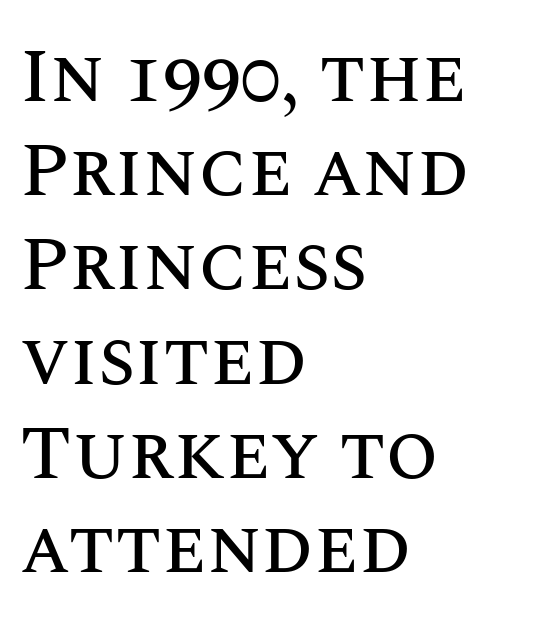
The image shows 76 px text type, upright; set left-aligned, line spacing 1.24x, normal letter spacing, not underlined; medium stroke contrast and a large x-height.
